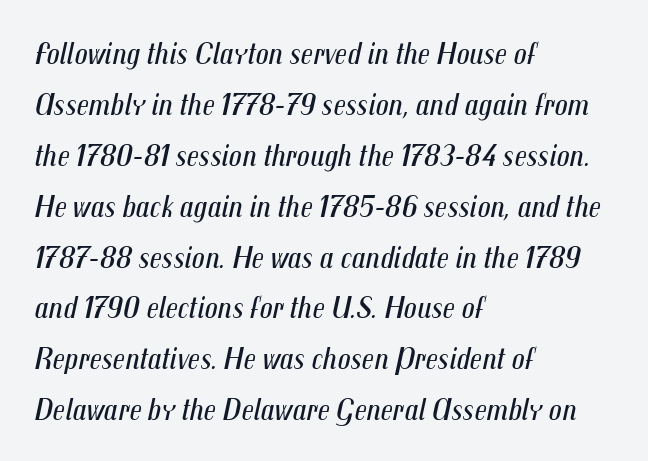
These lines are rendered in a variable-pitch font. The whole block is typeset with a tilt. Does the copy run flush right? No — it runs flush left. The typeface has the unassuming heft of standard copy or less.
